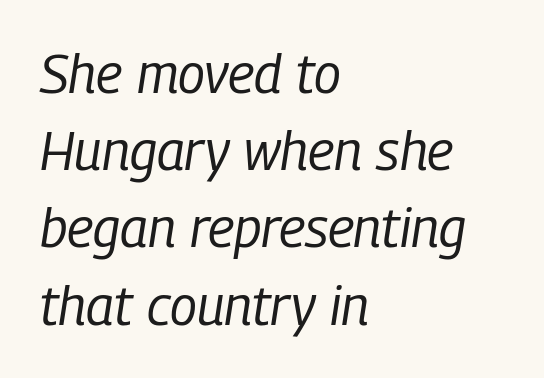
Q: Is the text bold? A: No.
Q: Is the text italic (slanted)? A: Yes, it leans right by about 9 degrees.
Q: Is the text underlined? A: No.
Q: How is the paragraph aligned? A: Left-aligned.
Q: Is the spacing between letters normal or unusually wide? A: Normal.
Q: Is the spacing between lines tight, normal or loose? A: Normal.
Q: Width (condensed, normal, or wide)? A: Condensed.
Q: Stroke contrast? A: Low.
Q: x-height? A: Medium.
Q: Monospaced? A: No.
